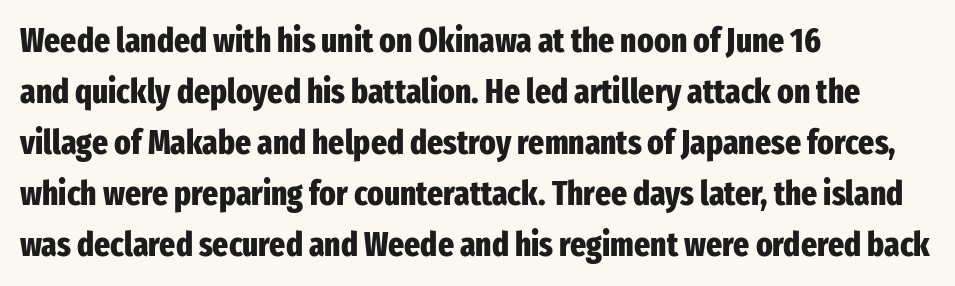
Q: Is the text bold? A: Yes.
Q: Is the text italic (slanted)? A: No, it is upright.
Q: Is the typeface a serif or a sans-serif typeface? A: Sans-serif.
Q: Is the text underlined? A: No.
Q: How is the paragraph aligned? A: Left-aligned.
Q: Is the spacing between letters normal or unusually wide? A: Normal.
Q: Is the spacing between lines tight, normal or loose? A: Normal.
Q: Width (condensed, normal, or wide)? A: Condensed.
Q: Stroke contrast? A: Low.
Q: x-height? A: Medium.
Q: Monospaced? A: No.
